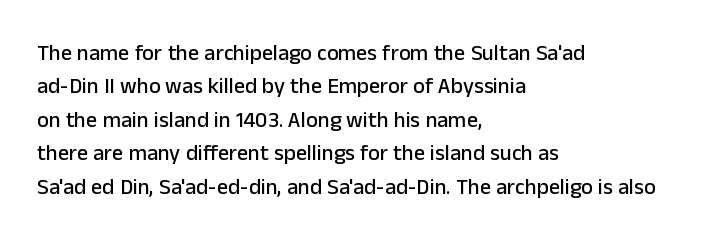
Regarding leading, the lines here are spaced in the standard way. The typography opts for an upright posture over an oblique one. Caption: multi-line text, flush left, ragged right. Nothing unusual about the tracking: characters are spaced as the font intends.
